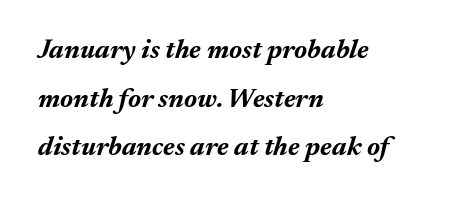
Q: Is the text bold? A: Yes.
Q: Is the text italic (slanted)? A: Yes, it leans right by about 17 degrees.
Q: Is the text underlined? A: No.
Q: How is the paragraph aligned? A: Left-aligned.
Q: Is the spacing between letters normal or unusually wide? A: Normal.
